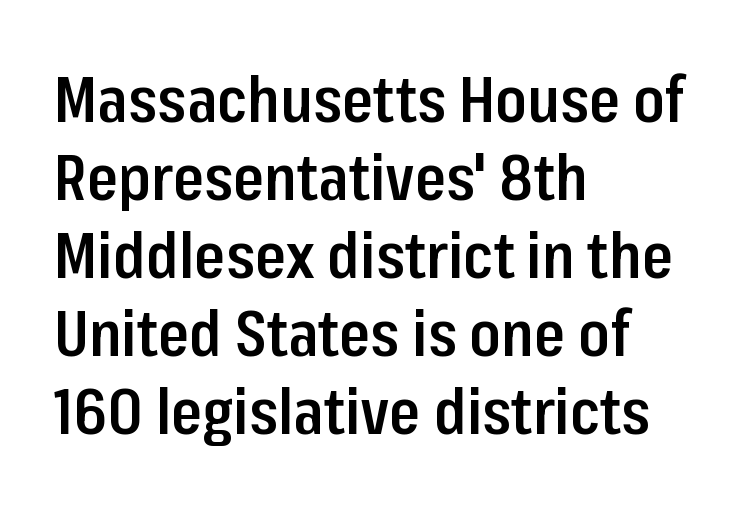
Q: Is the text bold? A: Semi-bold.
Q: Is the text italic (slanted)? A: No, it is upright.
Q: Is the typeface a serif or a sans-serif typeface? A: Sans-serif.
Q: Is the text underlined? A: No.
Q: How is the paragraph aligned? A: Left-aligned.
Q: Is the spacing between letters normal or unusually wide? A: Normal.
Q: Width (condensed, normal, or wide)? A: Condensed.
Q: Stroke contrast? A: Low.
Q: x-height? A: Medium.
Q: Monospaced? A: No.
